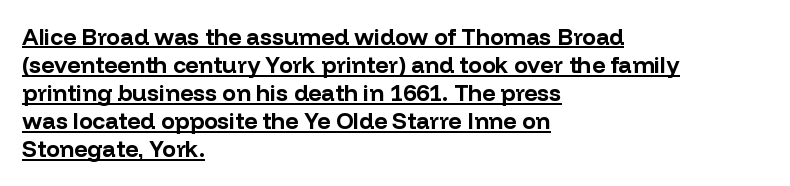
The image shows 23 px bold type, upright; set left-aligned, line spacing 1.22x, normal letter spacing, underlined.
